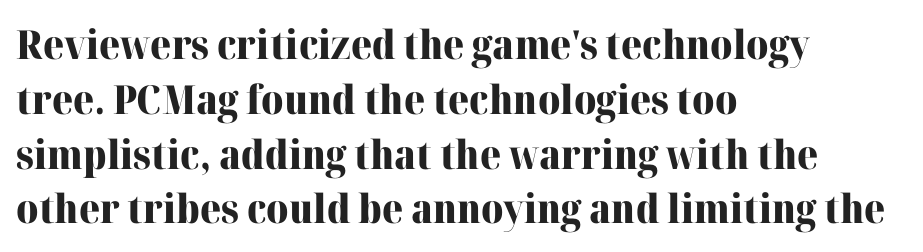
The image shows 40 px heavy serif type, upright; set left-aligned, normal line spacing (1.37x), normal letter spacing, not underlined; high stroke contrast and a medium x-height.
